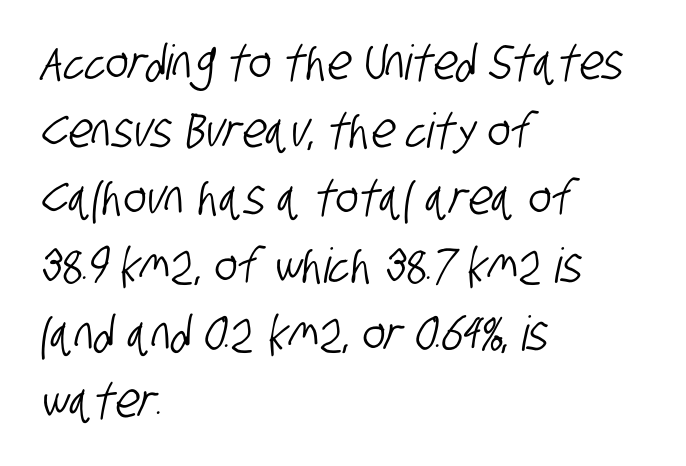
Letterform terminals end flat and unadorned throughout the passage. No extra tracking has been applied to these lines. The paragraph has a hard left edge and a soft right edge. Notice how descenders clear the ascenders below comfortably — that's standard leading.
